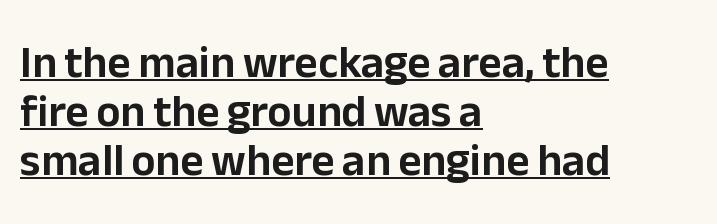
Quick note: underline on. These lines stack with their left ends in a neat column. The characters display no serif detailing; their extremities are plain. It's the straight-up-and-down kind of type. The vertical gap from one line to the next is small. Glyph-to-glyph distance matches everyday printed text.
